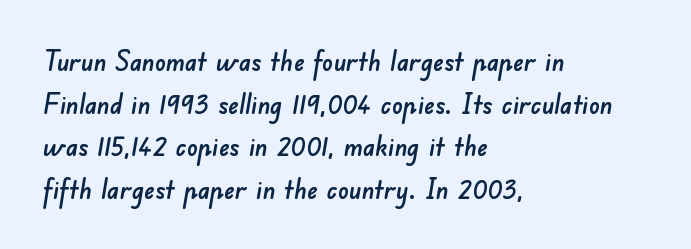
The rendering uses a moderate line-height, typical for paragraphs. Caption: standard tracking, unaltered. Check the space under the baseline: it is left empty. These lines are set flush left with a ragged right edge.
